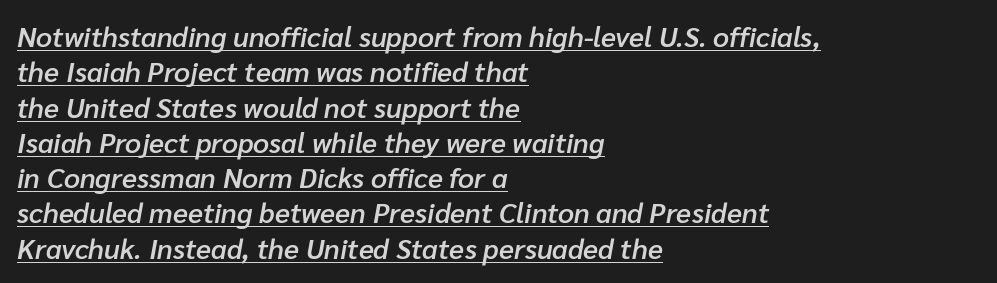
Does a line run under the words? Yes, clearly. The face used here is proportionally spaced, like ordinary book or web type. Typeset ragged right — the left edge is the straight one. Compared with ordinary roman type, these characters are visibly tilted. If you measured baseline to baseline, you'd find a middling distance.
